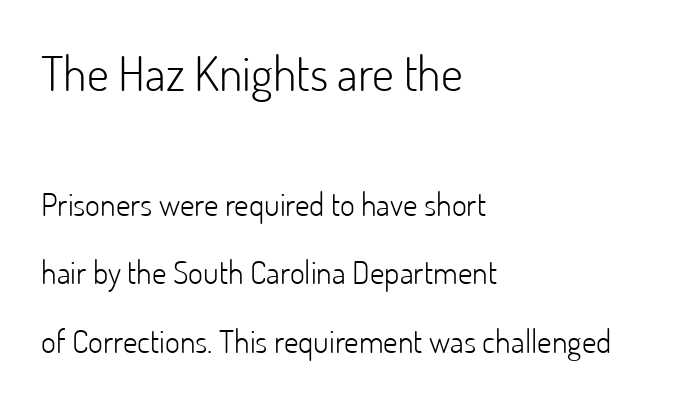
The image shows 48 px light sans-serif type, upright; set left-aligned, loose line spacing (2.15x), normal letter spacing, not underlined; the first (top) block is 1.5x larger; low stroke contrast and a small x-height.
